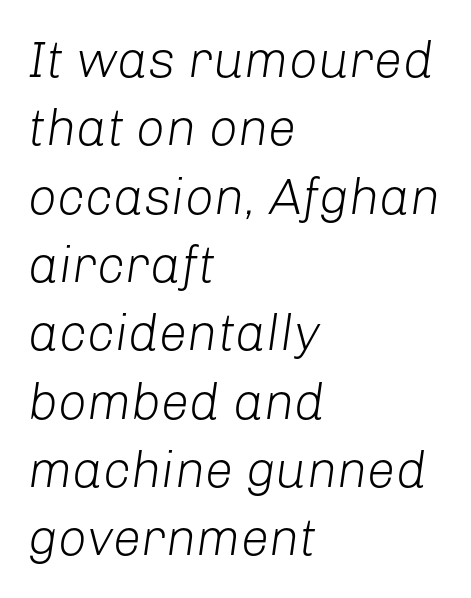
The image shows 51 px light type, italic (leaning right); set left-aligned, normal line spacing (1.34x), normal letter spacing, not underlined; low stroke contrast and a medium x-height.
